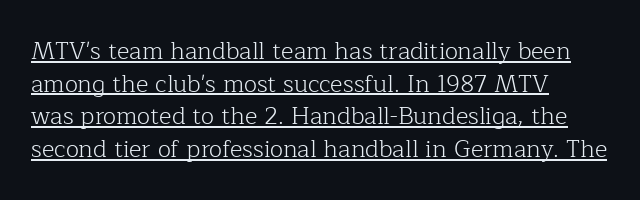
Q: Is the text bold? A: No.
Q: Is the text italic (slanted)? A: No, it is upright.
Q: Is the text underlined? A: Yes.
Q: How is the paragraph aligned? A: Left-aligned.
Q: Is the spacing between letters normal or unusually wide? A: Normal.
Q: Is the spacing between lines tight, normal or loose? A: Normal.
